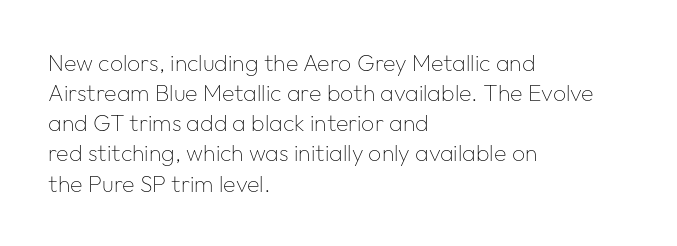
Q: Is the text bold? A: No.
Q: Is the text italic (slanted)? A: No, it is upright.
Q: Is the text underlined? A: No.
Q: How is the paragraph aligned? A: Left-aligned.
Q: Is the spacing between letters normal or unusually wide? A: Normal.
Q: Is the spacing between lines tight, normal or loose? A: Normal.
